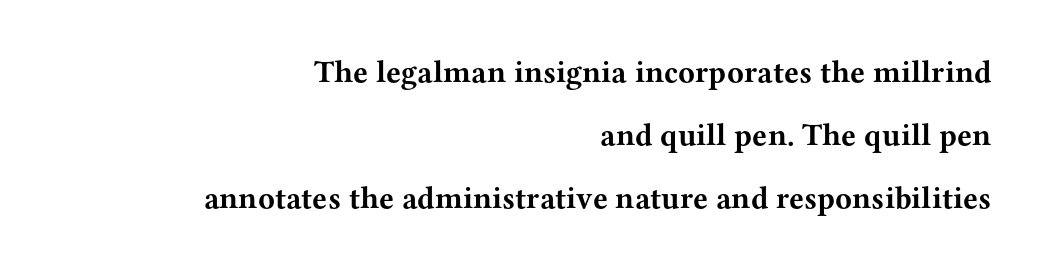
{"serif": "yes", "italic": "no", "bold": "yes", "weight": "bold", "width": "wide", "stroke_contrast": "medium", "x_height": "medium", "monospaced": "no", "underline": "no", "align": "right", "line_spacing": "loose", "line_spacing_ratio": 2.03, "letter_spacing": "normal", "letter_spacing_em": 0.0, "glyph_px": 31}
